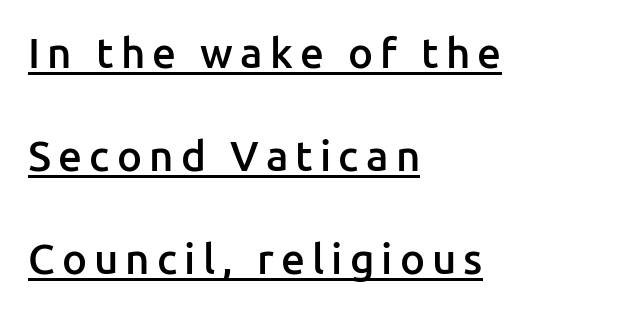
{"serif": "no", "italic": "no", "bold": "semi", "weight": "semibold", "width": "normal", "stroke_contrast": "low", "x_height": "medium", "monospaced": "no", "underline": "yes", "align": "left", "line_spacing": "loose", "line_spacing_ratio": 2.45, "glyph_px": 42}
